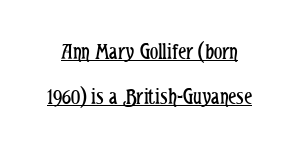
{"italic": "no", "bold": "no", "underline": "yes", "line_spacing": "loose", "line_spacing_ratio": 1.97, "letter_spacing": "normal", "letter_spacing_em": 0.0, "glyph_px": 23}
